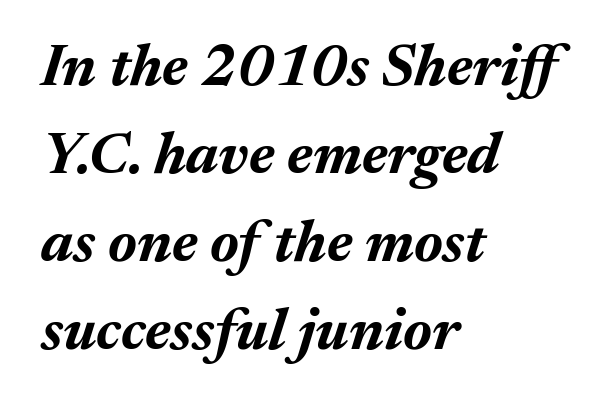
{"italic": "yes", "lean": "right", "slant_degrees": 17, "bold": "yes", "weight": "bold", "width": "normal", "stroke_contrast": "medium", "x_height": "medium", "monospaced": "no", "underline": "no", "align": "left", "line_spacing": "normal", "line_spacing_ratio": 1.49, "letter_spacing": "normal", "letter_spacing_em": 0.0, "glyph_px": 59}
